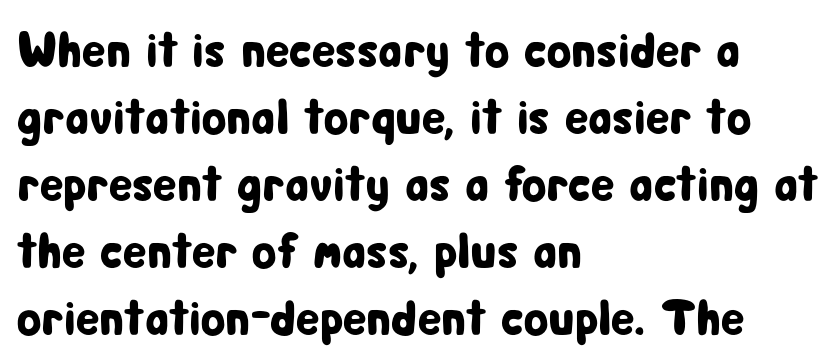
These lines are rendered in a variable-pitch font. The string is rendered with underlining switched off. There is no visible air inserted between adjacent glyphs. Interline gaps are of average width in this sample.
